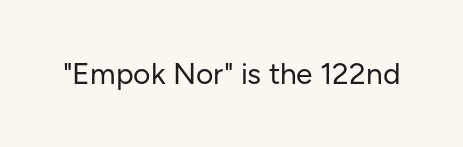
{"serif": "no", "italic": "no", "bold": "no", "weight": "regular", "width": "normal", "stroke_contrast": "low", "x_height": "medium", "monospaced": "no", "underline": "no", "letter_spacing": "normal", "letter_spacing_em": 0.0, "glyph_px": 30}
